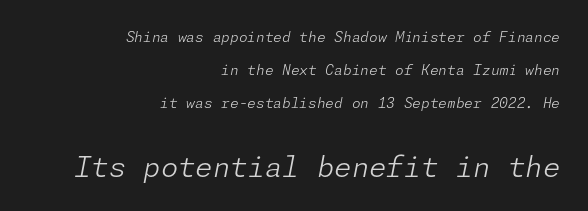
Bigger letters appear in the bottom chunk; the top chunk is reduced. The letterforms sit at book weight or below. Standard letterfit; no display-style spreading of the glyphs. Vertical spacing — loose.
